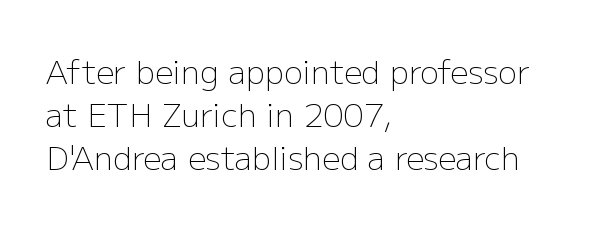
The image shows 32 px light sans-serif type, upright; set left-aligned, normal line spacing (1.35x), normal letter spacing, not underlined; low stroke contrast and a medium x-height.
